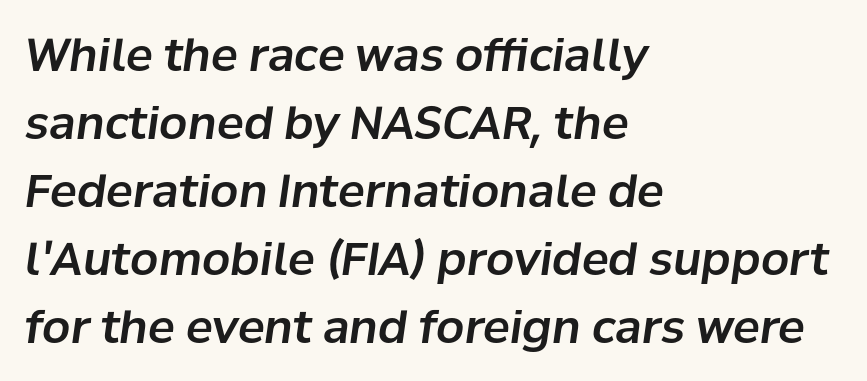
Q: Is the text italic (slanted)? A: Yes, it leans right by about 8 degrees.
Q: Is the text underlined? A: No.
Q: How is the paragraph aligned? A: Left-aligned.
Q: Is the spacing between letters normal or unusually wide? A: Normal.
Q: Is the spacing between lines tight, normal or loose? A: Normal.
Q: Width (condensed, normal, or wide)? A: Normal.
Q: Stroke contrast? A: Low.
Q: x-height? A: Medium.
Q: Monospaced? A: No.
